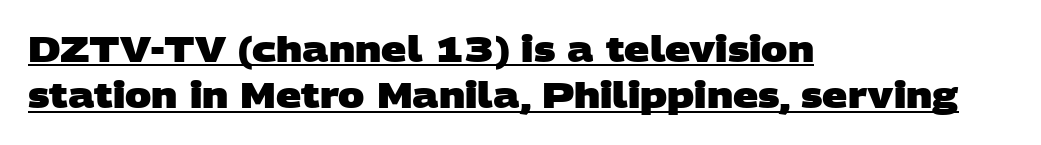
Casual observation: everything's shoved over to the left. Honestly, the row spacing looks completely unremarkable. Caption: lettering with a line underneath. What weight is shown? A full bold with thick strokes. Letterform terminals end flat and unadorned throughout the passage. Look at the tracking — it's just the regular setting, nothing added.
